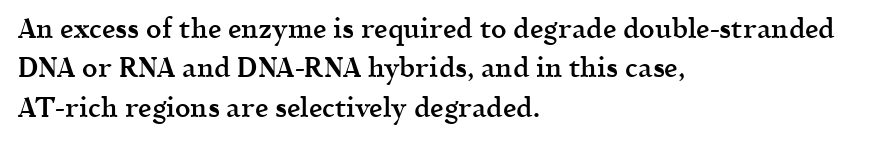
{"italic": "no", "bold": "semi", "underline": "no", "align": "left", "line_spacing": "normal", "line_spacing_ratio": 1.46, "letter_spacing": "normal", "letter_spacing_em": 0.0, "glyph_px": 27}
